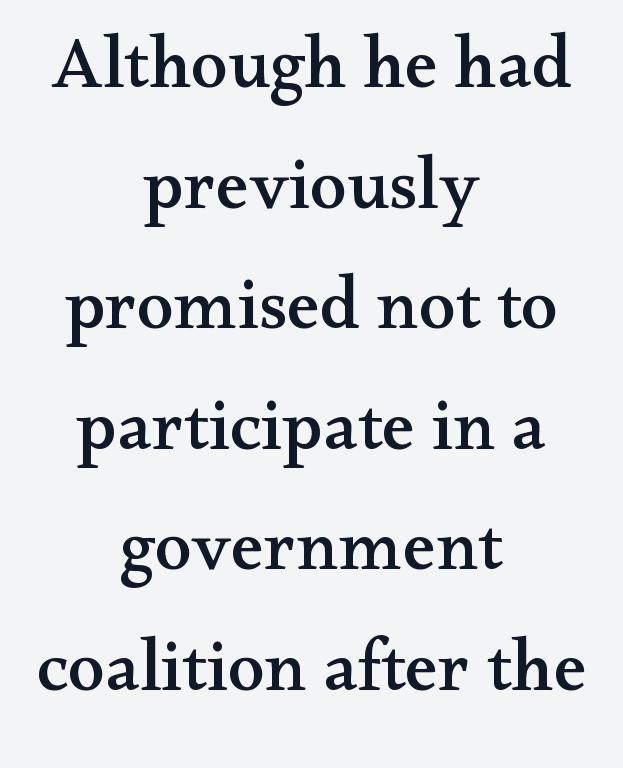
{"serif": "yes", "italic": "no", "width": "wide", "stroke_contrast": "medium", "x_height": "small", "monospaced": "no", "underline": "no", "align": "center", "line_spacing": "normal", "line_spacing_ratio": 1.63, "letter_spacing": "normal", "letter_spacing_em": 0.0, "glyph_px": 74}
